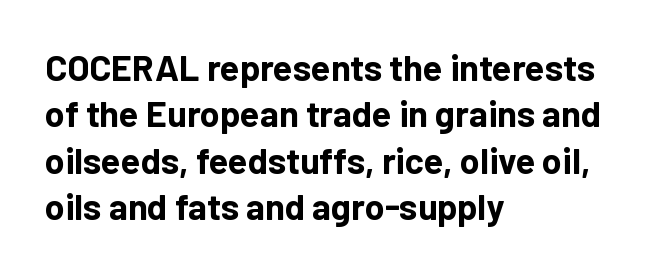
Observe the ordinary spacing: letters are neighbours, not strangers. Is there much room between lines? A standard amount, neither cramped nor airy. Do the letters lean? They stand straight. Only glyphs here, with clear space below each row. The lines in this sample share a left origin and differ only in where they stop. Letterform terminals end flat and unadorned throughout the passage.
